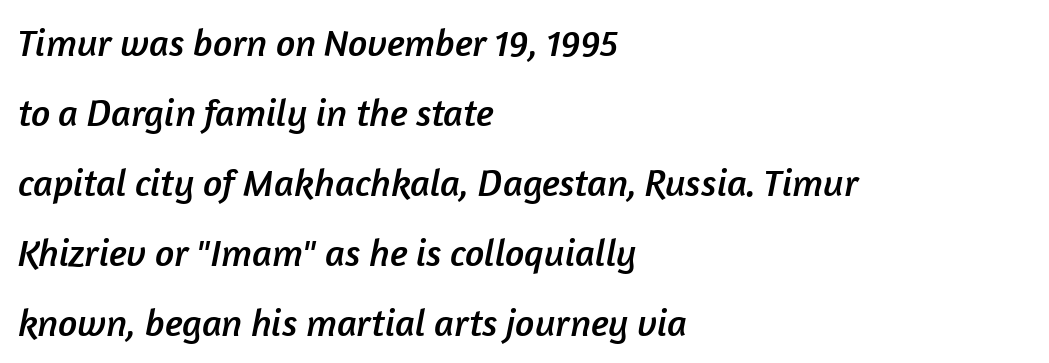
The image shows 38 px sans-serif type; set left-aligned, line spacing 1.84x, normal letter spacing, not underlined; low stroke contrast and a medium x-height.
